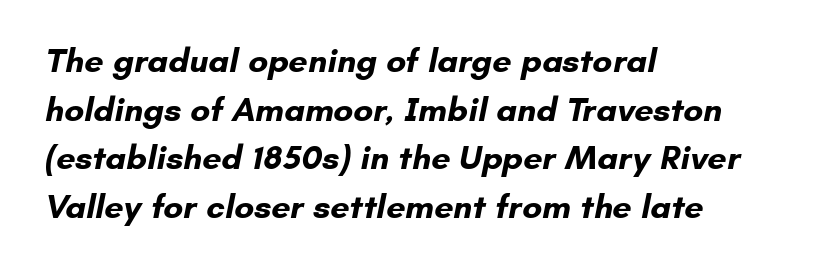
The image shows 34 px bold sans-serif type; set left-aligned, normal line spacing (1.43x), normal letter spacing, not underlined; low stroke contrast and a small x-height.
